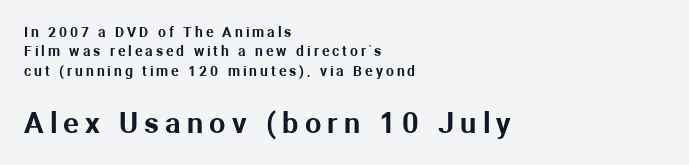
{"serif": "no", "italic": "no", "width": "normal", "stroke_contrast": "medium", "x_height": "medium", "monospaced": "no", "underline": "no", "align": "left", "line_spacing": "normal", "line_spacing_ratio": 1.39, "letter_spacing": "wide", "letter_spacing_em": 0.21, "larger_block": "second", "size_ratio": 2.07, "glyph_px": 29}
